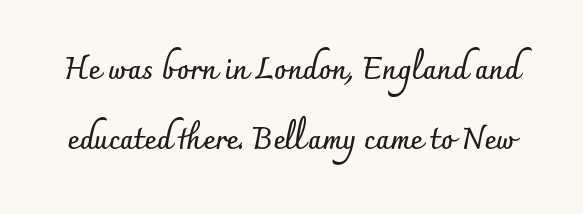
The image shows 29 px semibold sans-serif type; set loose line spacing (2.4x), normal letter spacing, not underlined; low stroke contrast and a small x-height.
